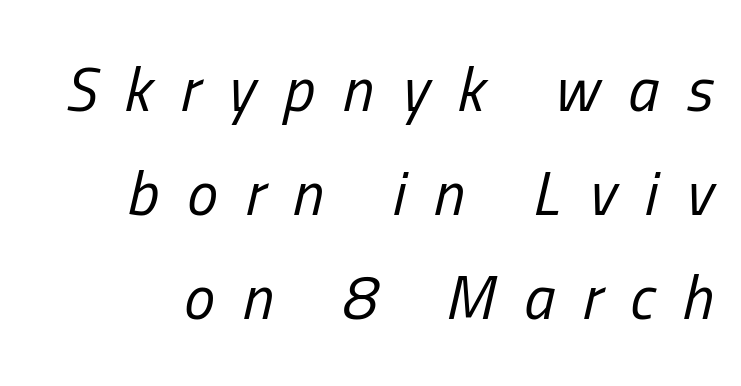
Q: Is the text bold? A: No.
Q: Is the text italic (slanted)? A: Yes, it leans right by about 13 degrees.
Q: Is the text underlined? A: No.
Q: Is the spacing between letters normal or unusually wide? A: Unusually wide.
Q: Is the spacing between lines tight, normal or loose? A: Normal.
Q: Width (condensed, normal, or wide)? A: Condensed.
Q: Stroke contrast? A: Low.
Q: x-height? A: Medium.
Q: Monospaced? A: No.
